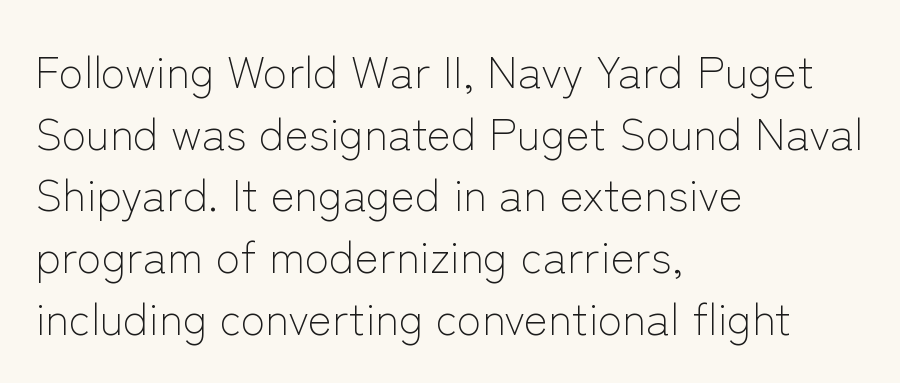
The image shows 45 px light sans-serif type, upright; set left-aligned, normal line spacing (1.37x), normal letter spacing, not underlined; low stroke contrast and a medium x-height.
